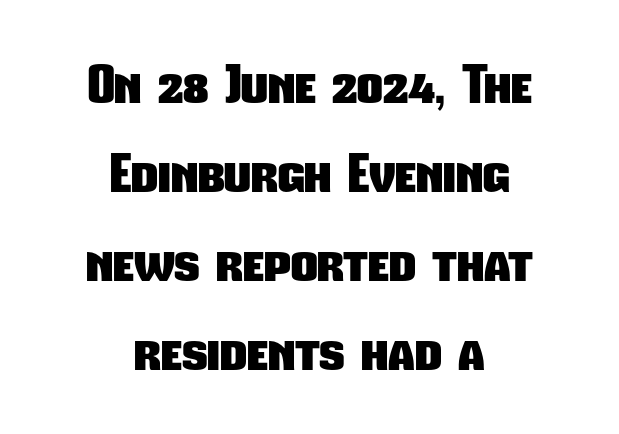
The typesetter chose a symmetrical, centered arrangement here. Note the varied advance widths — an 'i' is clearly narrower than an 'm'. Letterform terminals end flat and unadorned throughout the passage. Strokes here are thick enough to call this a true bold. Underlining? Definitely not there.
